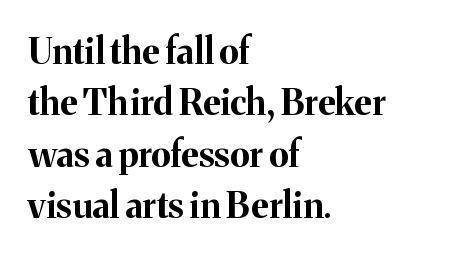
Q: Is the text bold? A: Yes.
Q: Is the text italic (slanted)? A: No, it is upright.
Q: Is the typeface a serif or a sans-serif typeface? A: Serif.
Q: Is the text underlined? A: No.
Q: How is the paragraph aligned? A: Left-aligned.
Q: Is the spacing between letters normal or unusually wide? A: Normal.
Q: Is the spacing between lines tight, normal or loose? A: Normal.
Q: Width (condensed, normal, or wide)? A: Normal.
Q: Stroke contrast? A: Medium.
Q: x-height? A: Medium.
Q: Monospaced? A: No.
